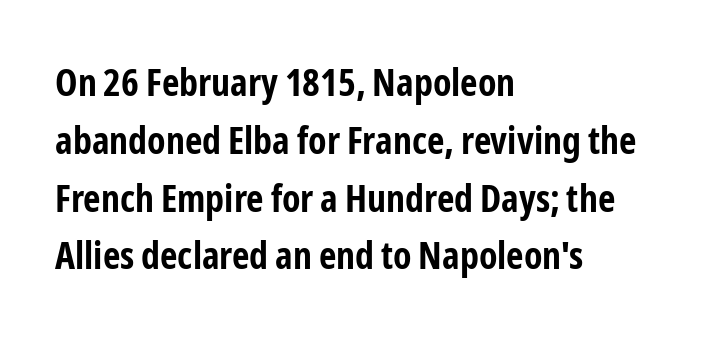
Q: Is the text bold? A: Yes.
Q: Is the text italic (slanted)? A: No, it is upright.
Q: Is the typeface a serif or a sans-serif typeface? A: Sans-serif.
Q: Is the text underlined? A: No.
Q: How is the paragraph aligned? A: Left-aligned.
Q: Is the spacing between letters normal or unusually wide? A: Normal.
Q: Is the spacing between lines tight, normal or loose? A: Normal.
Q: Width (condensed, normal, or wide)? A: Condensed.
Q: Stroke contrast? A: Low.
Q: x-height? A: Medium.
Q: Monospaced? A: No.
